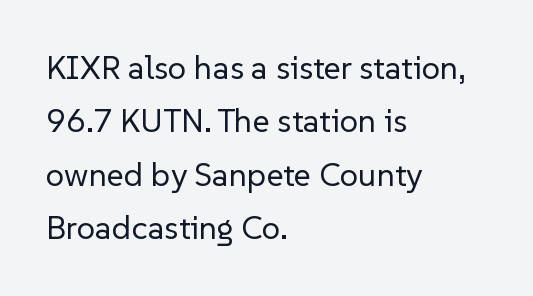
{"serif": "no", "italic": "no", "bold": "no", "weight": "regular", "width": "normal", "stroke_contrast": "low", "x_height": "medium", "monospaced": "no", "underline": "no", "align": "left", "line_spacing": "normal", "line_spacing_ratio": 1.62, "letter_spacing": "normal", "letter_spacing_em": 0.0, "glyph_px": 33}
